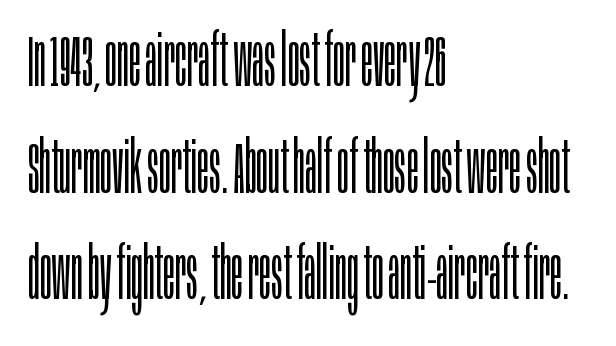
Q: Is the text bold? A: No.
Q: Is the text italic (slanted)? A: No, it is upright.
Q: Is the typeface a serif or a sans-serif typeface? A: Sans-serif.
Q: Is the text underlined? A: No.
Q: How is the paragraph aligned? A: Left-aligned.
Q: Is the spacing between letters normal or unusually wide? A: Normal.
Q: Is the spacing between lines tight, normal or loose? A: Normal.
Q: Width (condensed, normal, or wide)? A: Condensed.
Q: Stroke contrast? A: Low.
Q: x-height? A: Large.
Q: Monospaced? A: No.
